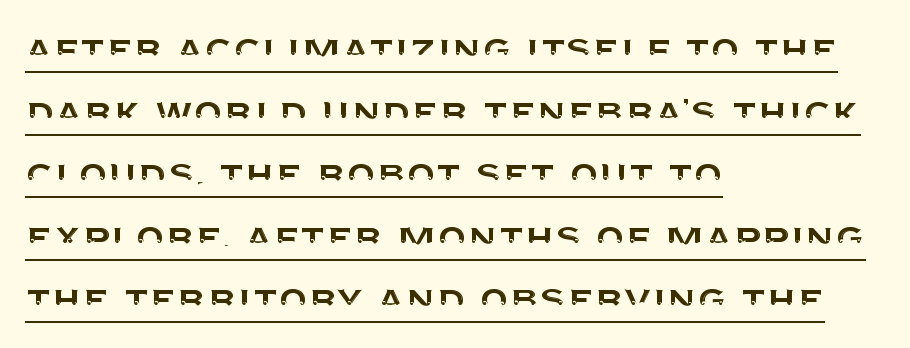
{"serif": "no", "italic": "no", "width": "normal", "stroke_contrast": "medium", "x_height": "large", "monospaced": "no", "underline": "yes", "align": "left", "line_spacing": "normal", "line_spacing_ratio": 1.33, "letter_spacing": "normal", "letter_spacing_em": 0.0, "glyph_px": 47}
